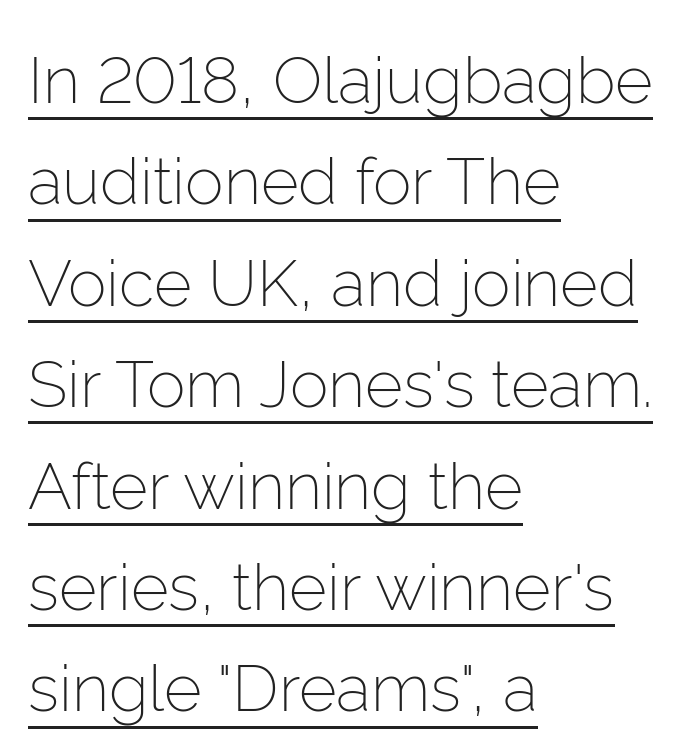
Q: Is the text bold? A: No.
Q: Is the text italic (slanted)? A: No, it is upright.
Q: Is the typeface a serif or a sans-serif typeface? A: Sans-serif.
Q: Is the text underlined? A: Yes.
Q: How is the paragraph aligned? A: Left-aligned.
Q: Is the spacing between letters normal or unusually wide? A: Normal.
Q: Is the spacing between lines tight, normal or loose? A: Normal.
Q: Width (condensed, normal, or wide)? A: Normal.
Q: Stroke contrast? A: Low.
Q: x-height? A: Medium.
Q: Monospaced? A: No.
